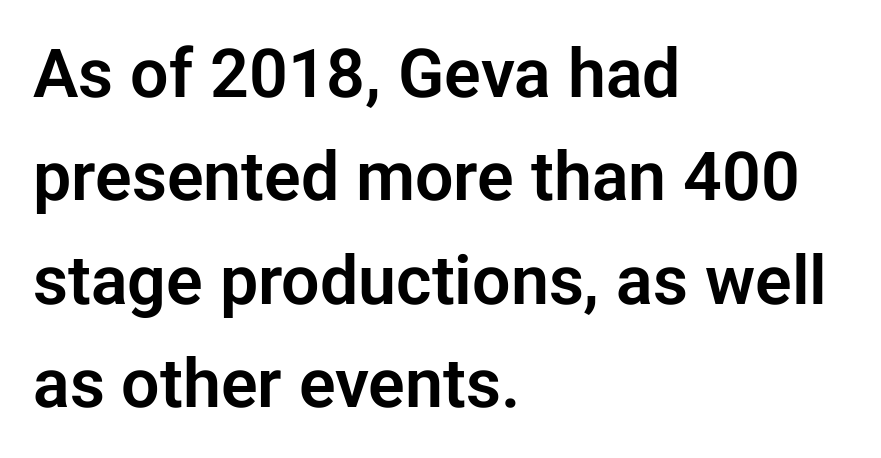
Q: Is the text italic (slanted)? A: No, it is upright.
Q: Is the typeface a serif or a sans-serif typeface? A: Sans-serif.
Q: Is the text underlined? A: No.
Q: How is the paragraph aligned? A: Left-aligned.
Q: Is the spacing between letters normal or unusually wide? A: Normal.
Q: Is the spacing between lines tight, normal or loose? A: Normal.
Q: Width (condensed, normal, or wide)? A: Normal.
Q: Stroke contrast? A: Low.
Q: x-height? A: Medium.
Q: Monospaced? A: No.
